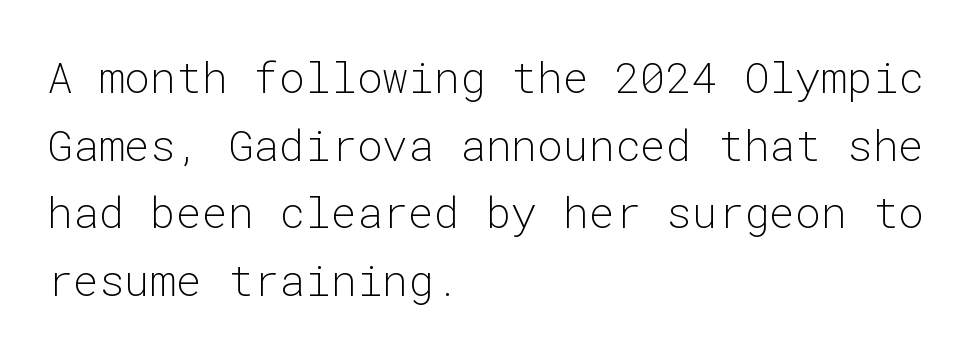
The image shows 43 px light sans-serif type, upright, monospaced; set left-aligned, normal line spacing (1.57x), normal letter spacing, not underlined; low stroke contrast and a medium x-height.
